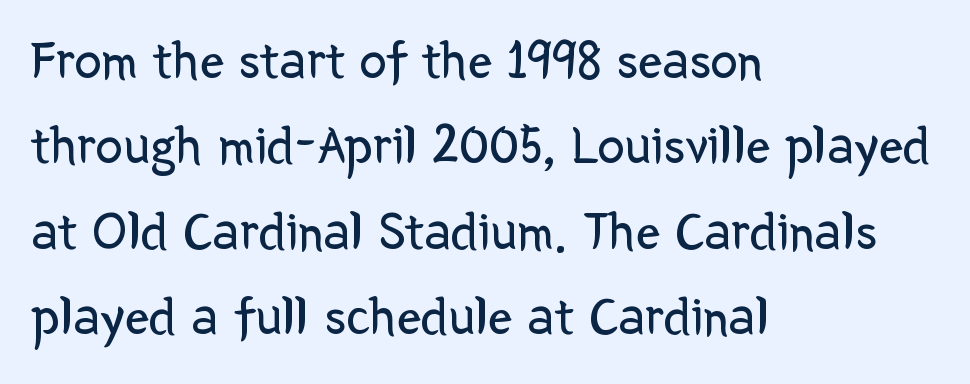
The image shows 54 px regular-weight sans-serif type, upright; set left-aligned, normal line spacing (1.58x), normal letter spacing, not underlined; low stroke contrast and a medium x-height.
